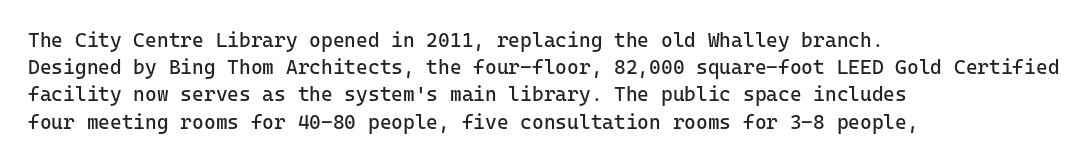
The image shows 20 px text type, upright; set left-aligned, normal line spacing (1.36x), normal letter spacing, not underlined.
